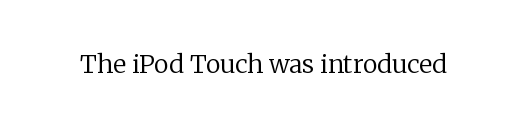
{"italic": "no", "bold": "no", "underline": "no", "letter_spacing": "normal", "letter_spacing_em": 0.0, "glyph_px": 25}
